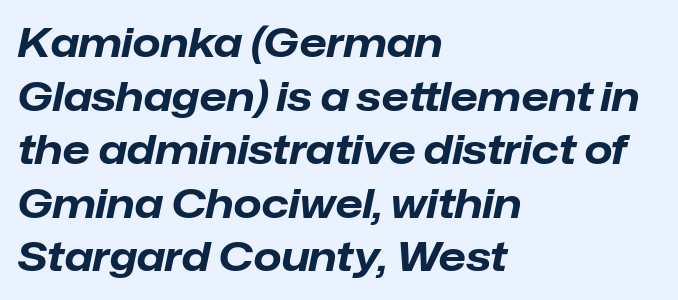
The zone under the glyphs is completely vacant. Heft: maximum for text — a bold. A typesetter would mark this as italic. Each letter keeps its own natural width here, so spacing adapts to shape. No extra tracking has been applied to these lines. Summary of vertical rhythm: regular, with standard interline spacing.
